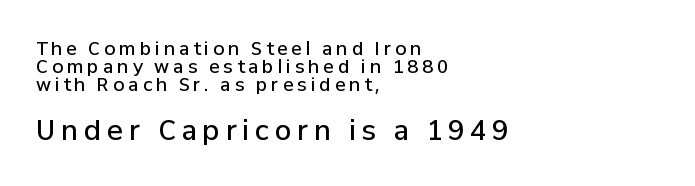
{"italic": "no", "bold": "semi", "underline": "no", "align": "left", "line_spacing": "tight", "line_spacing_ratio": 1.01, "letter_spacing": "wide", "letter_spacing_em": 0.21, "larger_block": "second", "size_ratio": 1.5, "glyph_px": 27}
